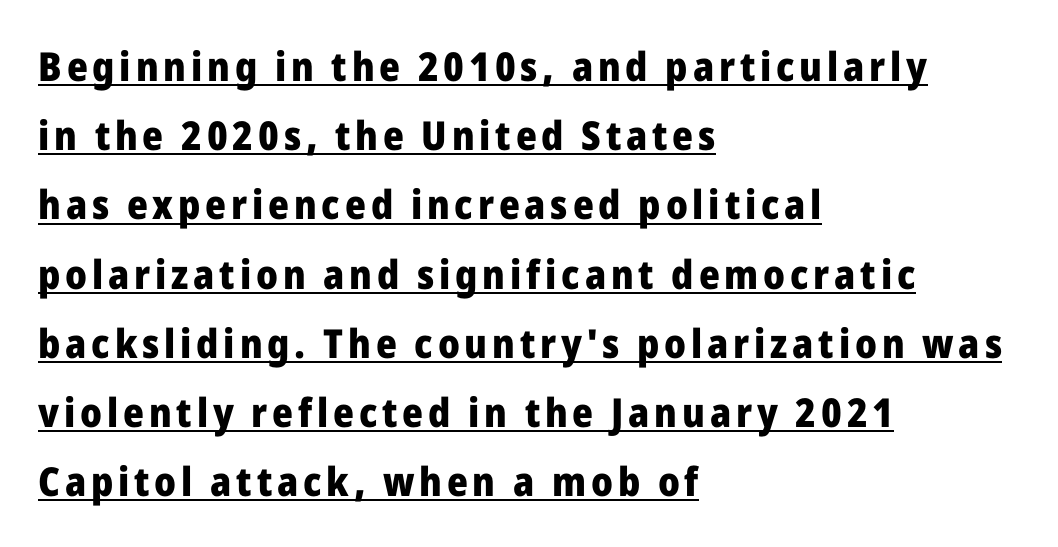
{"serif": "no", "italic": "no", "bold": "yes", "weight": "heavy", "width": "normal", "stroke_contrast": "low", "x_height": "medium", "monospaced": "no", "underline": "yes", "align": "left", "line_spacing_ratio": 1.73, "glyph_px": 40}
